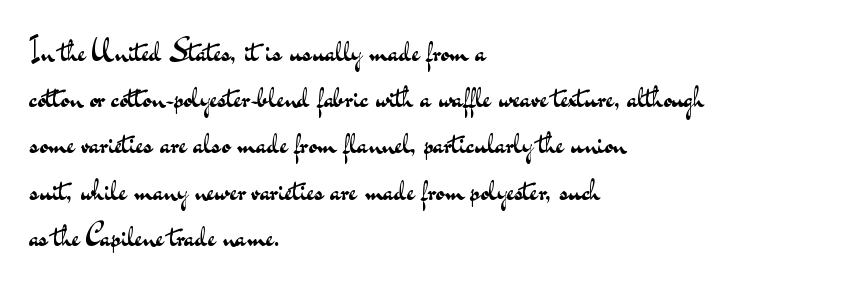
Anything drawn beneath the words? Only blank space. The rendering keeps characters at their native spacing. Line starts are locked; line ends wander. Letterform terminals end flat and unadorned throughout the passage.
